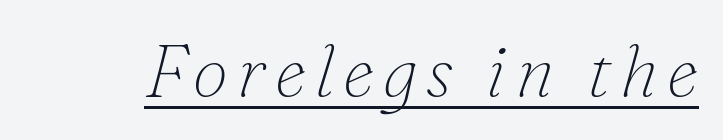
{"serif": "yes", "italic": "yes", "lean": "right", "slant_degrees": 16, "bold": "no", "weight": "thin", "width": "normal", "stroke_contrast": "low", "x_height": "small", "monospaced": "no", "underline": "yes", "glyph_px": 72}
